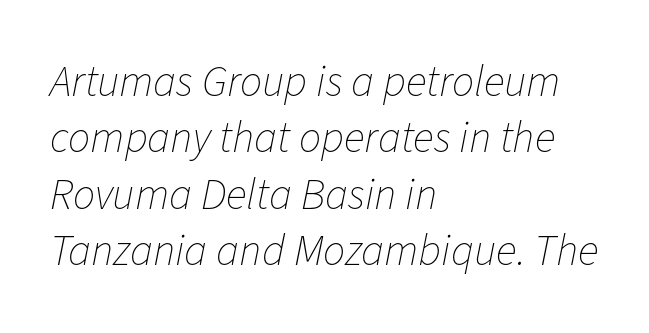
Q: Is the text bold? A: No.
Q: Is the text italic (slanted)? A: Yes, it leans right by about 11 degrees.
Q: Is the text underlined? A: No.
Q: How is the paragraph aligned? A: Left-aligned.
Q: Is the spacing between letters normal or unusually wide? A: Normal.
Q: Is the spacing between lines tight, normal or loose? A: Normal.
Q: Width (condensed, normal, or wide)? A: Normal.
Q: Stroke contrast? A: Low.
Q: x-height? A: Medium.
Q: Monospaced? A: No.
